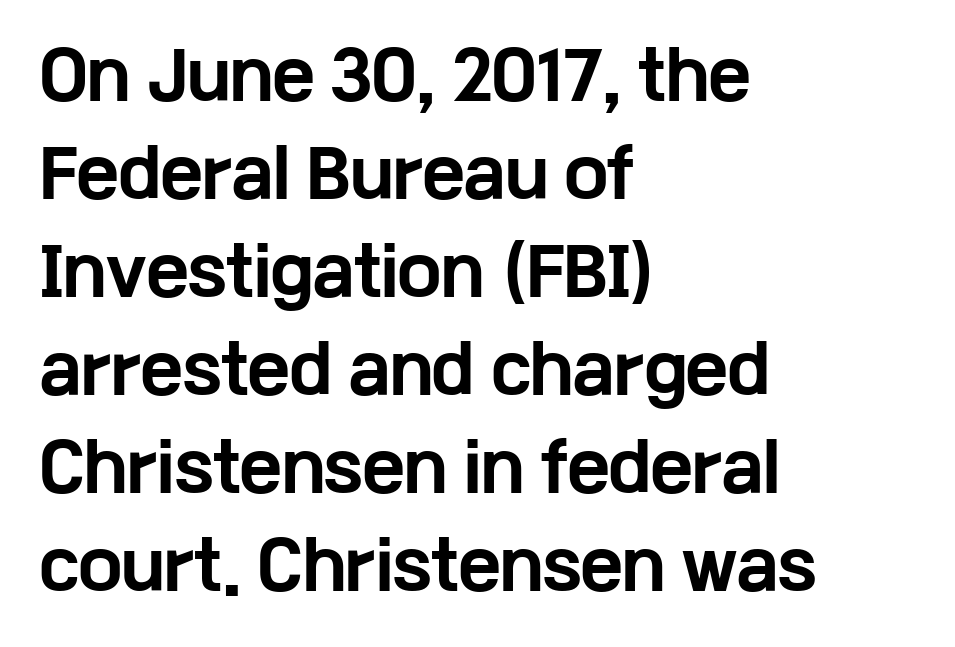
Q: Is the text bold? A: Yes.
Q: Is the text italic (slanted)? A: No, it is upright.
Q: Is the typeface a serif or a sans-serif typeface? A: Sans-serif.
Q: Is the text underlined? A: No.
Q: How is the paragraph aligned? A: Left-aligned.
Q: Is the spacing between letters normal or unusually wide? A: Normal.
Q: Is the spacing between lines tight, normal or loose? A: Normal.
Q: Width (condensed, normal, or wide)? A: Wide.
Q: Stroke contrast? A: Low.
Q: x-height? A: Medium.
Q: Monospaced? A: No.
